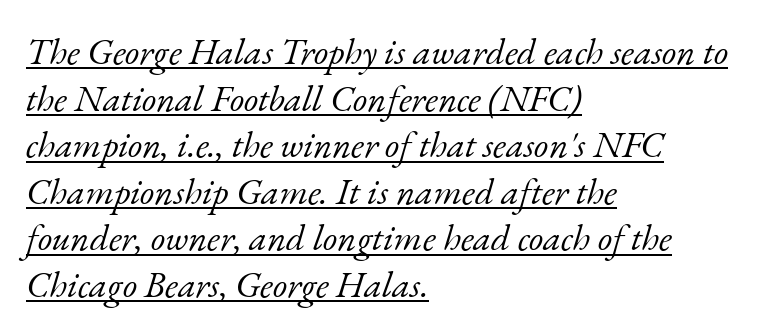
Q: Is the text bold? A: No.
Q: Is the text italic (slanted)? A: Yes, it leans right by about 17 degrees.
Q: Is the typeface a serif or a sans-serif typeface? A: Serif.
Q: Is the text underlined? A: Yes.
Q: How is the paragraph aligned? A: Left-aligned.
Q: Is the spacing between letters normal or unusually wide? A: Normal.
Q: Is the spacing between lines tight, normal or loose? A: Normal.
Q: Width (condensed, normal, or wide)? A: Normal.
Q: Stroke contrast? A: Low.
Q: x-height? A: Small.
Q: Monospaced? A: No.
